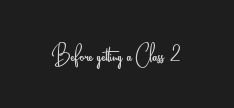
{"serif": "no", "bold": "no", "weight": "light", "width": "condensed", "stroke_contrast": "low", "x_height": "small", "monospaced": "no", "underline": "no", "letter_spacing": "normal", "letter_spacing_em": 0.0, "glyph_px": 29}
